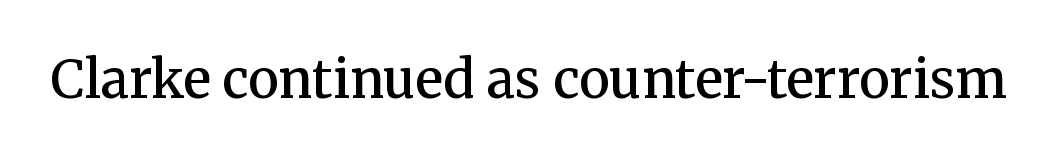
The image shows 52 px semibold serif type, upright; set normal letter spacing, not underlined; medium stroke contrast and a medium x-height.
